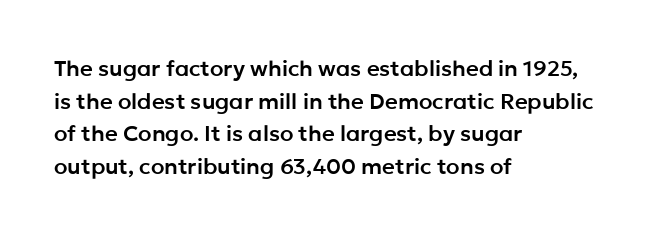
{"italic": "no", "underline": "no", "align": "left", "line_spacing": "normal", "line_spacing_ratio": 1.48, "letter_spacing": "normal", "letter_spacing_em": 0.0, "glyph_px": 22}
